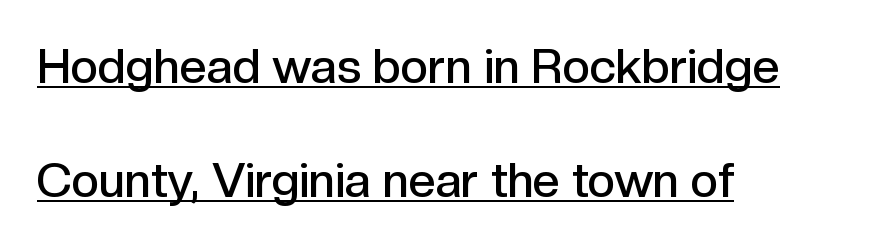
The image shows 48 px semibold sans-serif type, upright; set left-aligned, loose line spacing (2.38x), normal letter spacing, underlined; a medium x-height.
